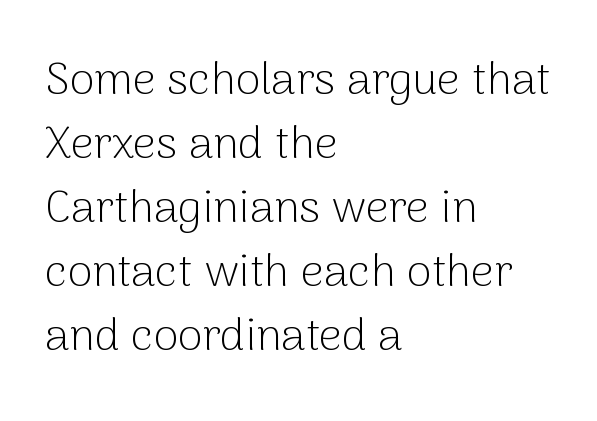
{"serif": "no", "italic": "no", "bold": "no", "weight": "light", "width": "normal", "stroke_contrast": "low", "x_height": "medium", "monospaced": "no", "underline": "no", "align": "left", "line_spacing": "normal", "line_spacing_ratio": 1.42, "letter_spacing": "normal", "letter_spacing_em": 0.0, "glyph_px": 45}
